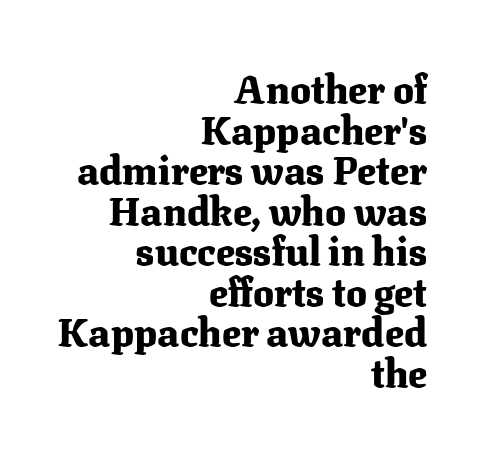
Q: Is the text bold? A: Yes.
Q: Is the text italic (slanted)? A: No, it is upright.
Q: Is the typeface a serif or a sans-serif typeface? A: Serif.
Q: Is the text underlined? A: No.
Q: How is the paragraph aligned? A: Right-aligned.
Q: Is the spacing between letters normal or unusually wide? A: Normal.
Q: Is the spacing between lines tight, normal or loose? A: Tight.
Q: Width (condensed, normal, or wide)? A: Normal.
Q: Stroke contrast? A: Medium.
Q: x-height? A: Medium.
Q: Monospaced? A: No.
